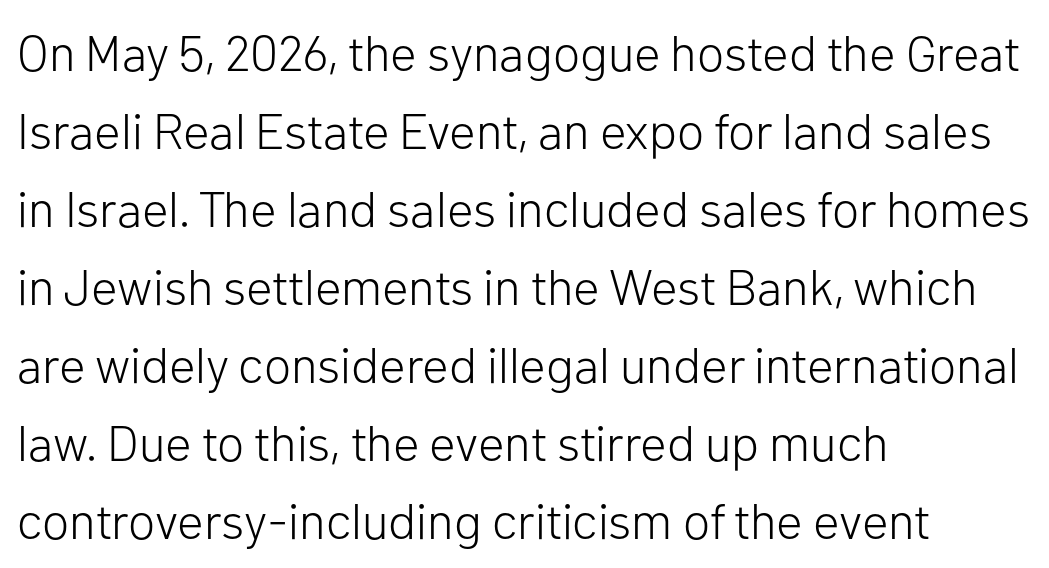
{"serif": "no", "italic": "no", "bold": "no", "weight": "light", "width": "normal", "stroke_contrast": "low", "x_height": "medium", "monospaced": "no", "underline": "no", "align": "left", "line_spacing": "normal", "line_spacing_ratio": 1.56, "letter_spacing": "normal", "letter_spacing_em": 0.0, "glyph_px": 50}
